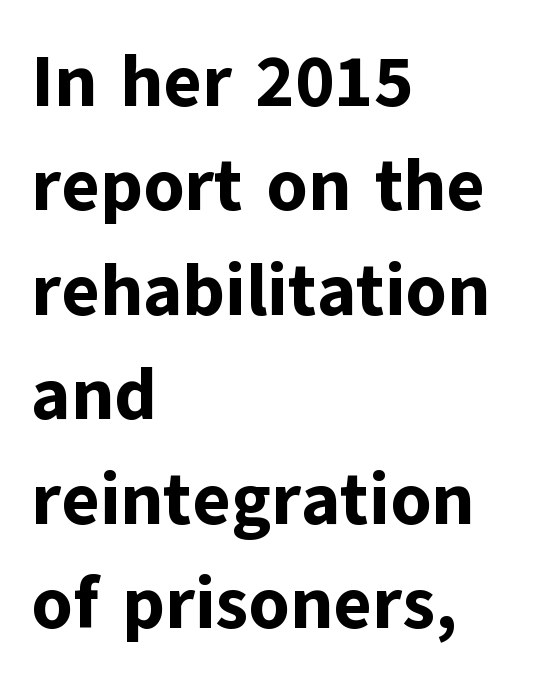
Q: Is the text bold? A: Yes.
Q: Is the text italic (slanted)? A: No, it is upright.
Q: Is the typeface a serif or a sans-serif typeface? A: Sans-serif.
Q: Is the text underlined? A: No.
Q: How is the paragraph aligned? A: Left-aligned.
Q: Is the spacing between letters normal or unusually wide? A: Normal.
Q: Is the spacing between lines tight, normal or loose? A: Normal.
Q: Width (condensed, normal, or wide)? A: Normal.
Q: Stroke contrast? A: Low.
Q: x-height? A: Medium.
Q: Monospaced? A: No.
